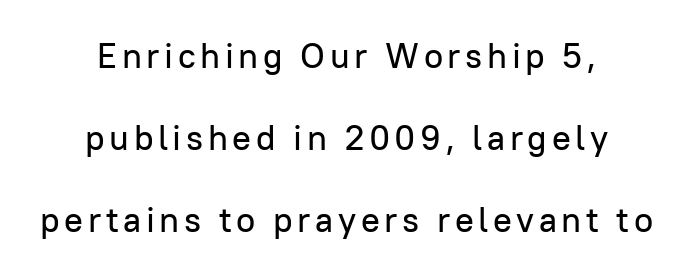
The whitespace from short lines is split evenly between both sides. Type style note: lacks serifs. If you measured baseline to baseline, you'd find a long distance. You can tell it's not italic because the verticals are truly vertical.
